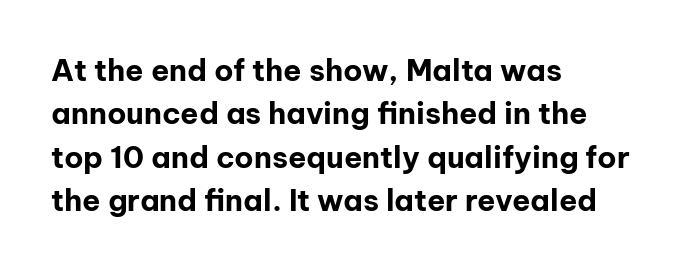
{"serif": "no", "italic": "no", "bold": "yes", "weight": "bold", "width": "normal", "stroke_contrast": "low", "x_height": "medium", "monospaced": "no", "underline": "no", "align": "left", "line_spacing": "normal", "line_spacing_ratio": 1.45, "letter_spacing": "normal", "letter_spacing_em": 0.0, "glyph_px": 30}
